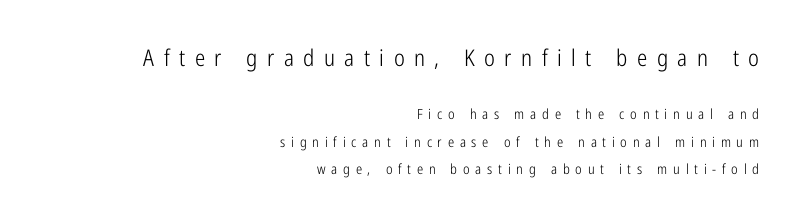
{"italic": "no", "bold": "no", "underline": "no", "align": "right", "line_spacing": "loose", "line_spacing_ratio": 1.95, "letter_spacing": "wide", "letter_spacing_em": 0.41, "larger_block": "first", "size_ratio": 1.64, "glyph_px": 23}
